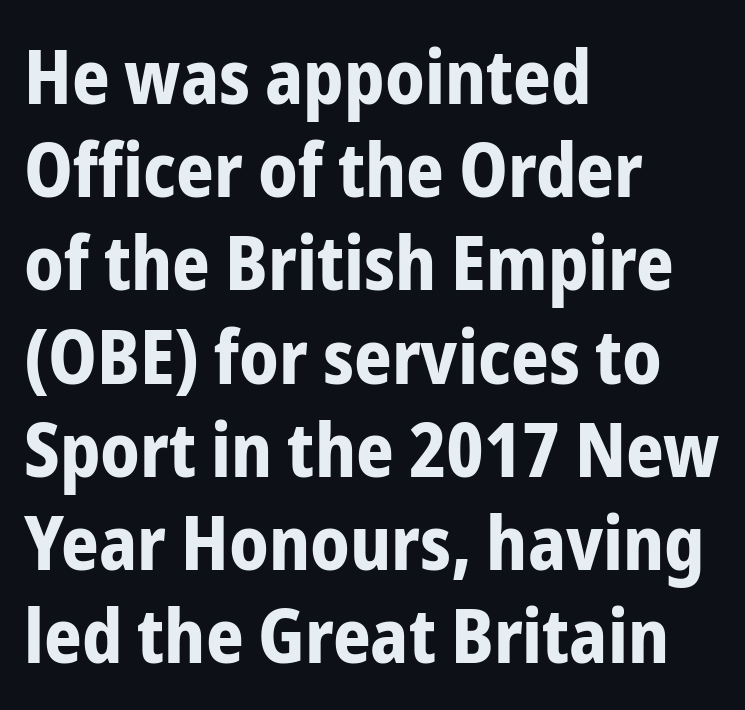
Q: Is the text bold? A: Yes.
Q: Is the text italic (slanted)? A: No, it is upright.
Q: Is the typeface a serif or a sans-serif typeface? A: Sans-serif.
Q: Is the text underlined? A: No.
Q: How is the paragraph aligned? A: Left-aligned.
Q: Is the spacing between letters normal or unusually wide? A: Normal.
Q: Is the spacing between lines tight, normal or loose? A: Normal.
Q: Width (condensed, normal, or wide)? A: Condensed.
Q: Stroke contrast? A: Low.
Q: x-height? A: Medium.
Q: Monospaced? A: No.
